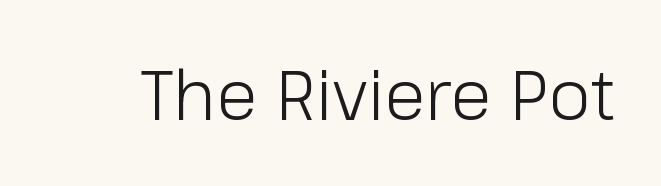
Weight: in the light-to-regular range. Quick note: underline off. The axis of the letterforms is exactly vertical. Think of a printed novel: that variable character pitch is what you see here. Check where the strokes stop: nothing finishes them off — pure sans. The line texture is even and compact thanks to regular tracking.
